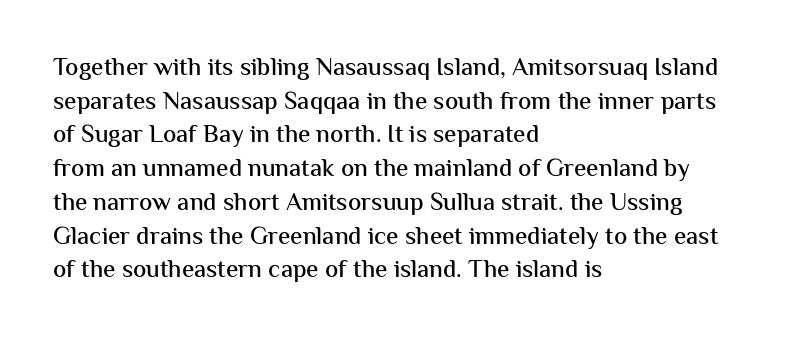
The image shows 25 px text type, upright; set left-aligned, normal line spacing (1.35x), normal letter spacing, not underlined.
